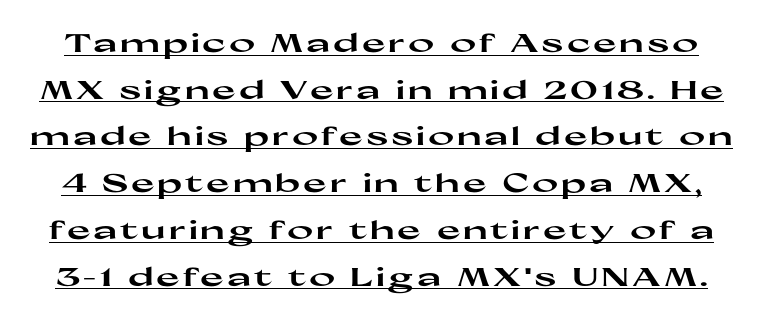
The image shows 25 px bold type, upright; set line spacing 1.87x, underlined.
